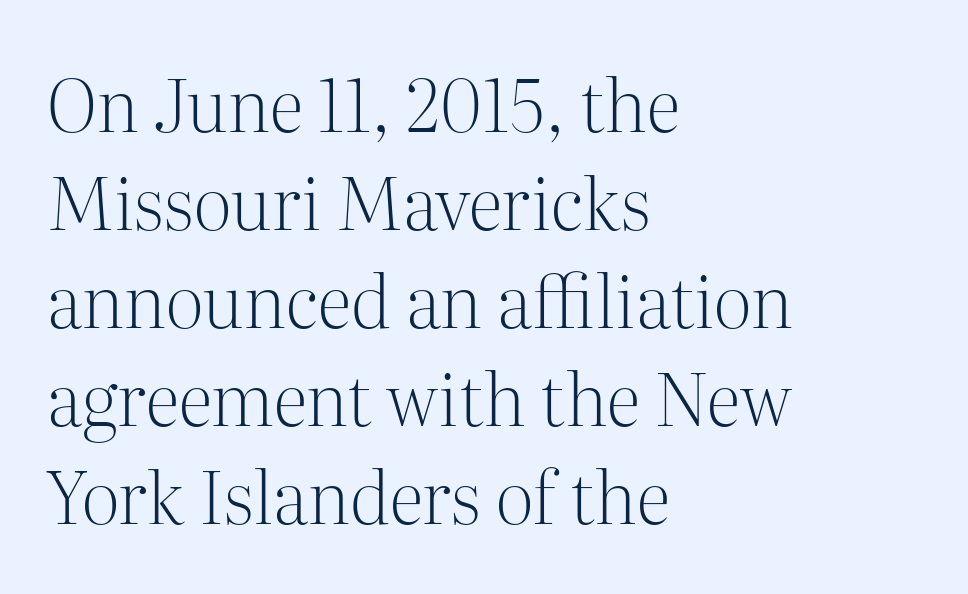
Q: Is the text bold? A: No.
Q: Is the text italic (slanted)? A: No, it is upright.
Q: Is the typeface a serif or a sans-serif typeface? A: Serif.
Q: Is the text underlined? A: No.
Q: How is the paragraph aligned? A: Left-aligned.
Q: Is the spacing between letters normal or unusually wide? A: Normal.
Q: Is the spacing between lines tight, normal or loose? A: Normal.
Q: Width (condensed, normal, or wide)? A: Normal.
Q: Stroke contrast? A: Medium.
Q: x-height? A: Medium.
Q: Monospaced? A: No.
